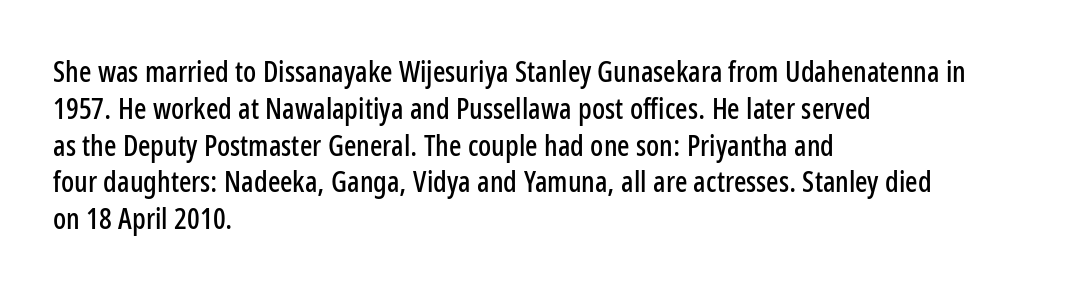
The image shows 29 px condensed sans-serif type, upright; set left-aligned, normal line spacing (1.27x), normal letter spacing, not underlined; low stroke contrast and a medium x-height.
